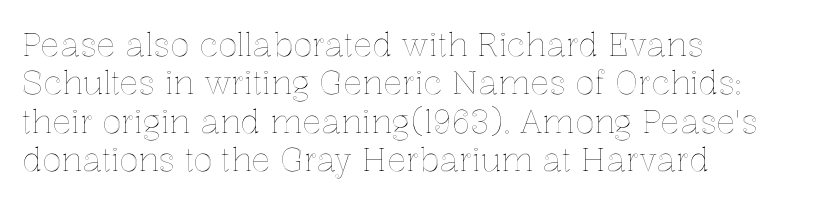
The image shows 32 px text type, upright; set left-aligned, line spacing 1.2x, normal letter spacing, not underlined; a medium x-height.
